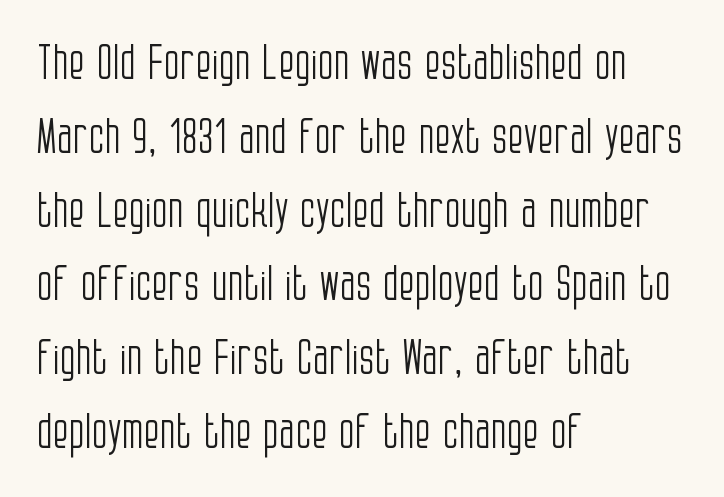
Q: Is the text bold? A: No.
Q: Is the text italic (slanted)? A: No, it is upright.
Q: Is the typeface a serif or a sans-serif typeface? A: Sans-serif.
Q: Is the text underlined? A: No.
Q: How is the paragraph aligned? A: Left-aligned.
Q: Is the spacing between letters normal or unusually wide? A: Normal.
Q: Is the spacing between lines tight, normal or loose? A: Normal.
Q: Width (condensed, normal, or wide)? A: Condensed.
Q: Stroke contrast? A: Low.
Q: x-height? A: Large.
Q: Monospaced? A: No.
